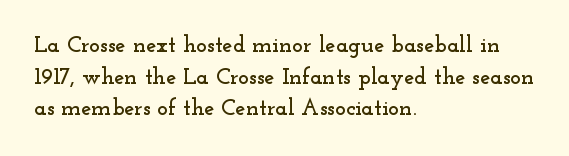
{"italic": "no", "underline": "no", "align": "left", "line_spacing": "normal", "line_spacing_ratio": 1.38, "letter_spacing": "normal", "letter_spacing_em": 0.0, "glyph_px": 23}
